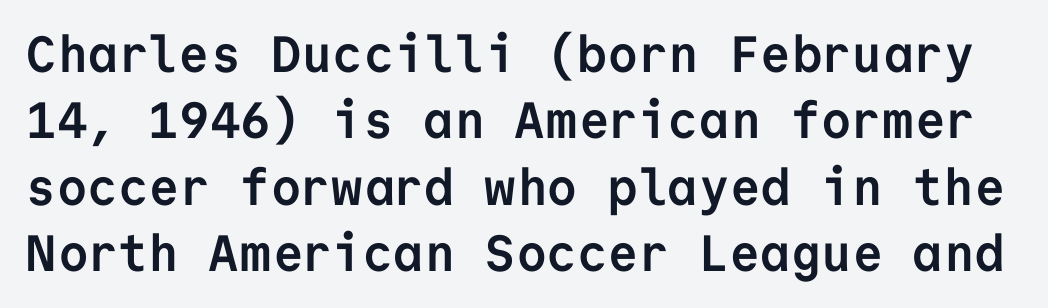
{"serif": "no", "italic": "no", "bold": "yes", "weight": "semibold", "width": "normal", "stroke_contrast": "low", "x_height": "medium", "monospaced": "yes", "underline": "no", "line_spacing": "normal", "line_spacing_ratio": 1.3, "letter_spacing": "normal", "letter_spacing_em": 0.0, "glyph_px": 51}
